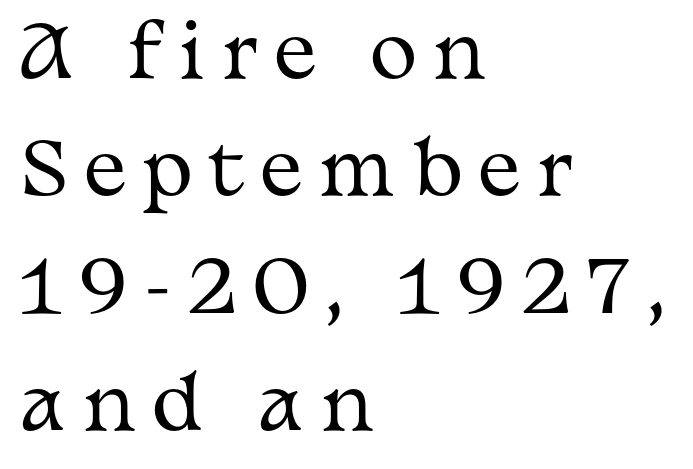
{"serif": "yes", "italic": "no", "bold": "no", "weight": "regular", "width": "wide", "stroke_contrast": "medium", "x_height": "medium", "monospaced": "no", "underline": "no", "align": "left", "line_spacing": "normal", "line_spacing_ratio": 1.63, "letter_spacing": "wide", "letter_spacing_em": 0.23, "glyph_px": 72}
